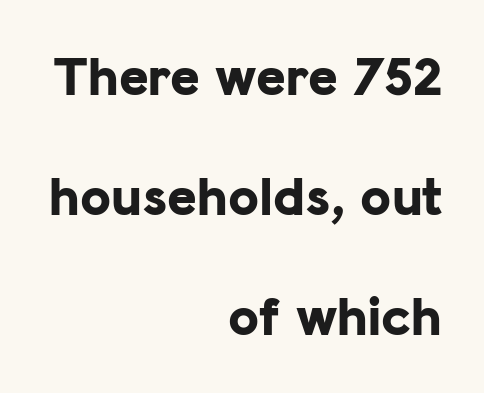
These lines stand farther apart than default settings would place them. Character widths vary here, with narrow letters taking less room than wide ones. Characters follow at the spacing the type designer built in. The type family on display is of the sans-serif kind. The foot of each line stays bare and open.
